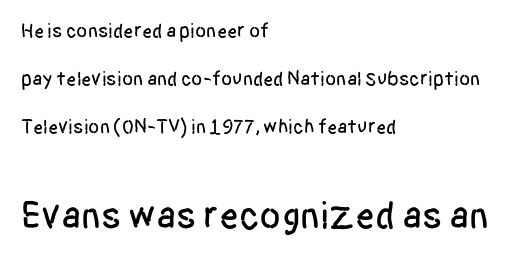
Note: no serifs on the glyphs. Posture: upright roman. What stands out about the letter spacing? Nothing — it is the standard amount. These lines are rendered in a variable-pitch font. Rule under the text: the space is simply empty.
